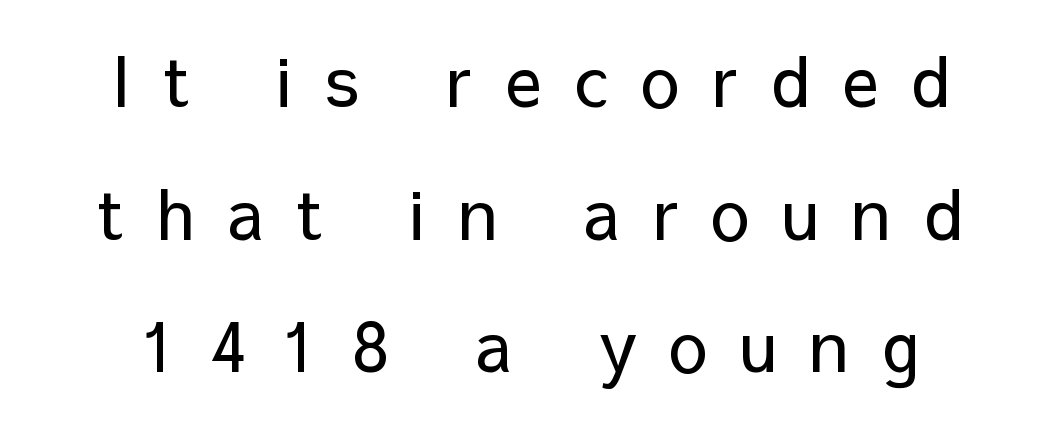
The line-height multiplier appears high, well above default. Letterform terminals end flat and unadorned throughout the passage. These lines stack symmetrically, like a column narrowing and widening about its center. What stands out about the letter spacing? Its width — letters are far apart. Type without underlining. Stems here are at most as thick as an everyday book face.
